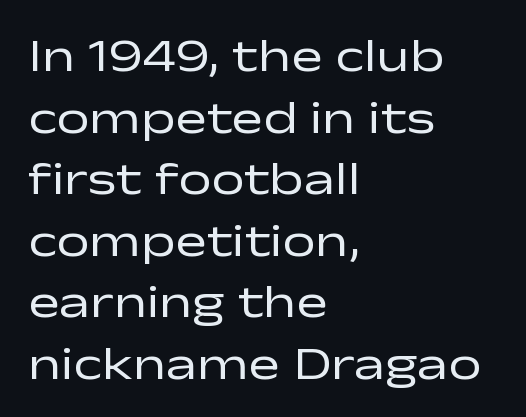
Q: Is the text bold? A: No.
Q: Is the text italic (slanted)? A: No, it is upright.
Q: Is the typeface a serif or a sans-serif typeface? A: Sans-serif.
Q: Is the text underlined? A: No.
Q: How is the paragraph aligned? A: Left-aligned.
Q: Is the spacing between letters normal or unusually wide? A: Normal.
Q: Is the spacing between lines tight, normal or loose? A: Normal.
Q: Width (condensed, normal, or wide)? A: Wide.
Q: Stroke contrast? A: Low.
Q: x-height? A: Medium.
Q: Monospaced? A: No.
